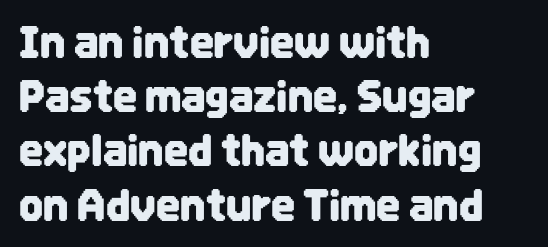
Q: Is the text italic (slanted)? A: No, it is upright.
Q: Is the typeface a serif or a sans-serif typeface? A: Sans-serif.
Q: Is the text underlined? A: No.
Q: How is the paragraph aligned? A: Left-aligned.
Q: Is the spacing between letters normal or unusually wide? A: Normal.
Q: Is the spacing between lines tight, normal or loose? A: Normal.
Q: Width (condensed, normal, or wide)? A: Condensed.
Q: Stroke contrast? A: Low.
Q: x-height? A: Large.
Q: Monospaced? A: No.
